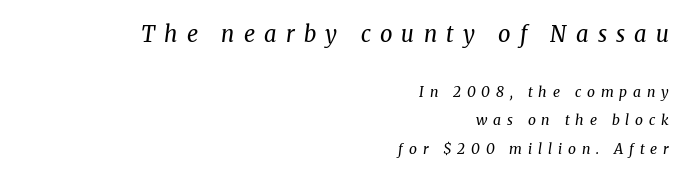
{"italic": "yes", "lean": "right", "slant_degrees": 8, "bold": "no", "underline": "no", "align": "right", "line_spacing": "loose", "line_spacing_ratio": 2.05, "letter_spacing": "wide", "letter_spacing_em": 0.42, "larger_block": "first", "size_ratio": 1.57, "glyph_px": 22}
